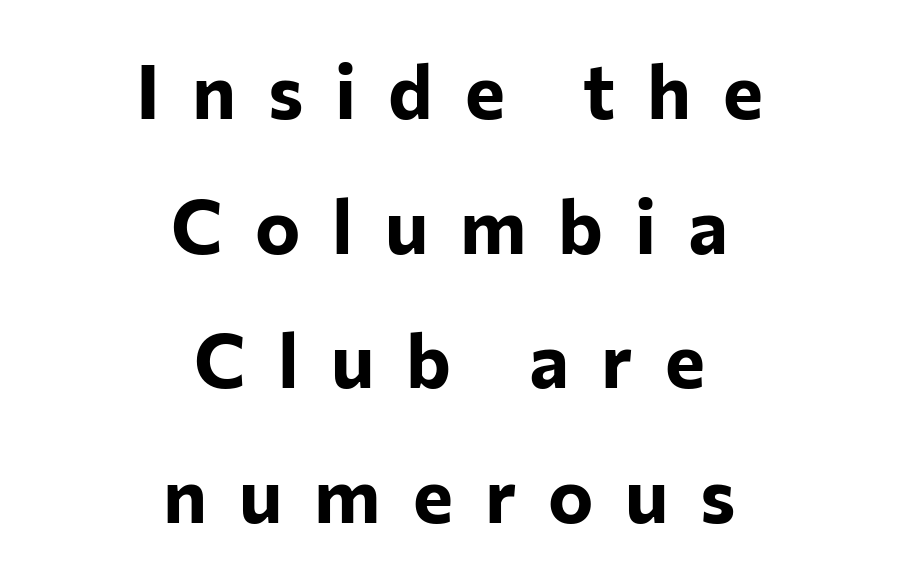
Check under the words: just untouched page. The text was rendered using a sans face with plain stroke endings. Is the letter spacing exaggerated? Yes — the characters are pushed far apart. Every character sits straight up, as roman type does. Does the copy run flush right? No — it is centered line by line. This sample has the flowing, uneven cadence of proportional lettering.
